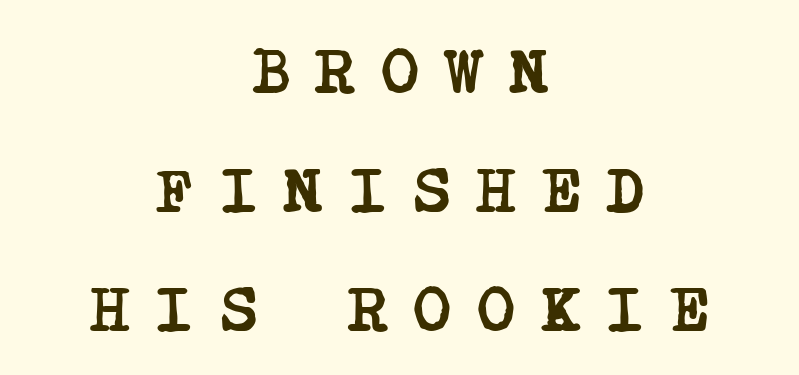
The image shows 64 px semibold, condensed serif type; set centered, line spacing 1.86x, unusually wide letter spacing (+0.42 em), not underlined; low stroke contrast and a large x-height.
